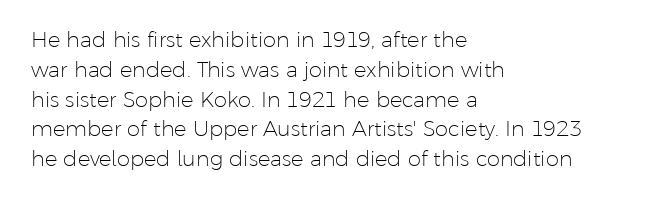
Q: Is the text bold? A: No.
Q: Is the text italic (slanted)? A: No, it is upright.
Q: Is the text underlined? A: No.
Q: How is the paragraph aligned? A: Left-aligned.
Q: Is the spacing between letters normal or unusually wide? A: Normal.
Q: Is the spacing between lines tight, normal or loose? A: Normal.
